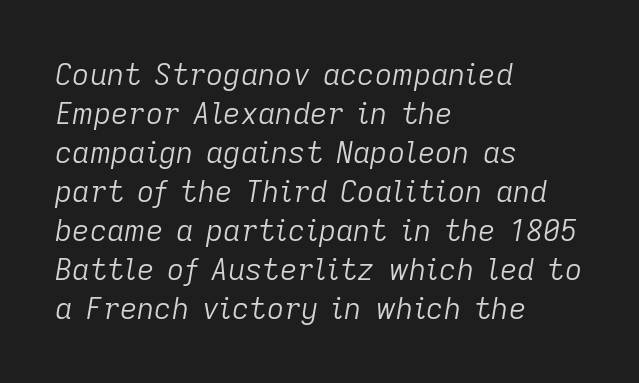
The image shows 30 px light type, italic (leaning right); set left-aligned, normal line spacing (1.3x), normal letter spacing, not underlined; low stroke contrast and a medium x-height.
